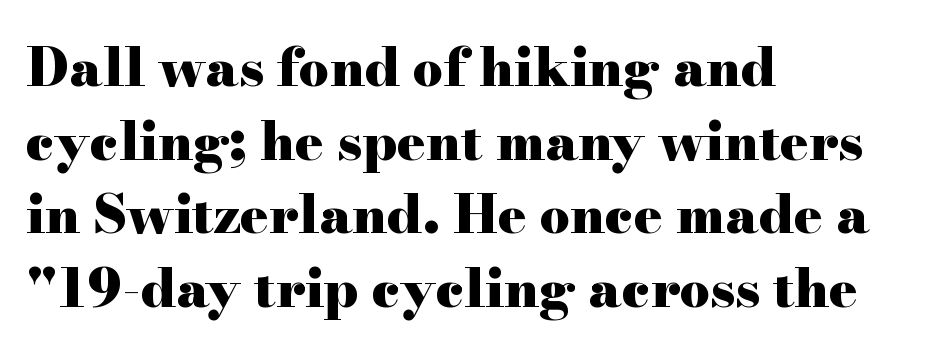
Q: Is the text bold? A: Yes.
Q: Is the text italic (slanted)? A: No, it is upright.
Q: Is the typeface a serif or a sans-serif typeface? A: Serif.
Q: Is the text underlined? A: No.
Q: How is the paragraph aligned? A: Left-aligned.
Q: Is the spacing between letters normal or unusually wide? A: Normal.
Q: Is the spacing between lines tight, normal or loose? A: Normal.
Q: Width (condensed, normal, or wide)? A: Wide.
Q: Stroke contrast? A: High.
Q: x-height? A: Small.
Q: Monospaced? A: No.
